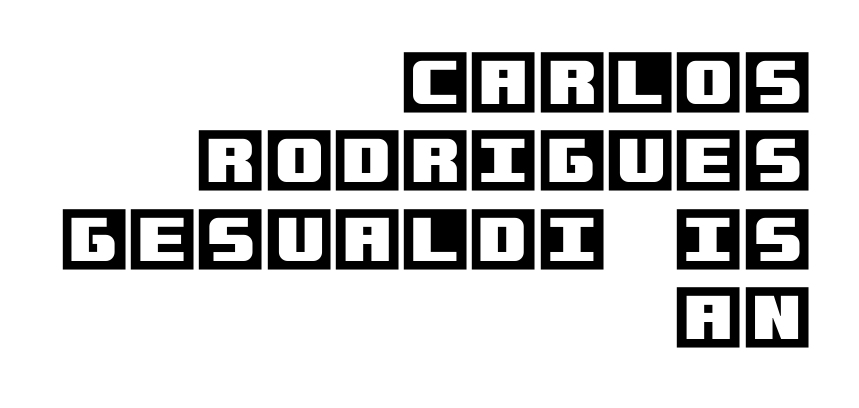
Q: Is the text italic (slanted)? A: No, it is upright.
Q: Is the text underlined? A: No.
Q: How is the paragraph aligned? A: Right-aligned.
Q: Is the spacing between letters normal or unusually wide? A: Normal.
Q: Is the spacing between lines tight, normal or loose? A: Tight.
Q: Width (condensed, normal, or wide)? A: Normal.
Q: x-height? A: Large.
